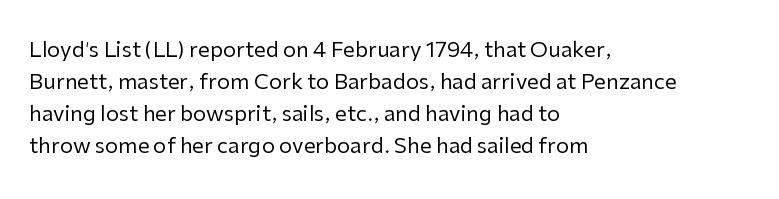
{"italic": "no", "bold": "no", "underline": "no", "align": "left", "line_spacing": "normal", "line_spacing_ratio": 1.52, "letter_spacing": "normal", "letter_spacing_em": 0.0, "glyph_px": 21}
